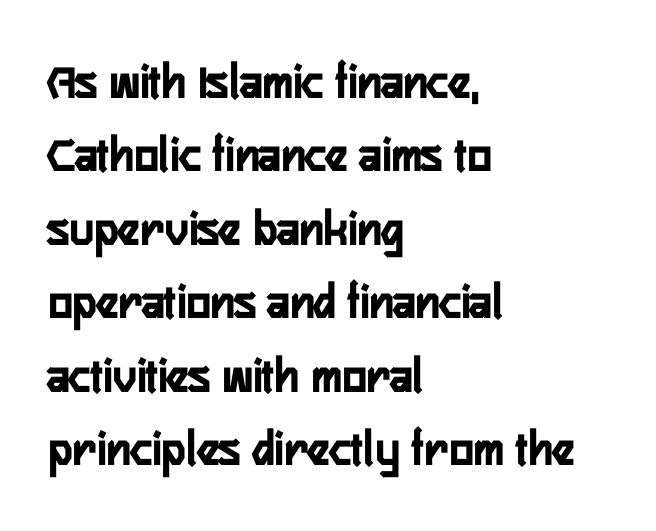
You can tell it's not italic because the verticals are truly vertical. Observe the absence of serifs on each vertical stroke in this sample. What stands out about the letter spacing? Nothing — it is the standard amount. The face used here is proportionally spaced, like ordinary book or web type. Only glyphs here, with clear space below each row.
